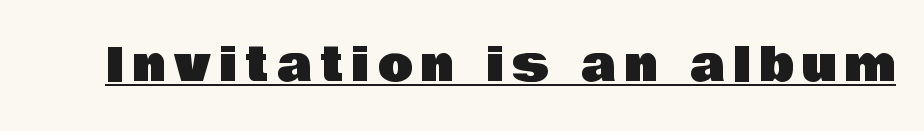
Q: Is the text italic (slanted)? A: No, it is upright.
Q: Is the typeface a serif or a sans-serif typeface? A: Sans-serif.
Q: Is the text underlined? A: Yes.
Q: Width (condensed, normal, or wide)? A: Normal.
Q: Stroke contrast? A: Low.
Q: x-height? A: Large.
Q: Monospaced? A: No.
